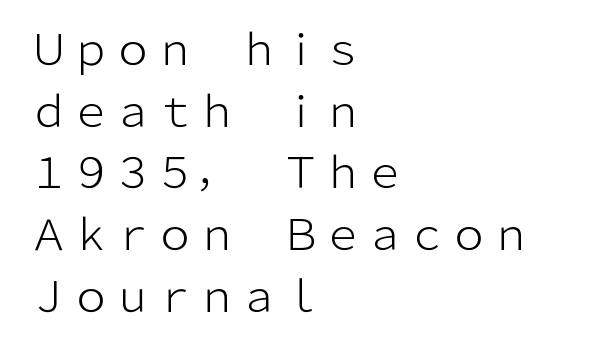
Q: Is the text bold? A: No.
Q: Is the text italic (slanted)? A: No, it is upright.
Q: Is the typeface a serif or a sans-serif typeface? A: Sans-serif.
Q: Is the text underlined? A: No.
Q: How is the paragraph aligned? A: Left-aligned.
Q: Is the spacing between letters normal or unusually wide? A: Normal.
Q: Is the spacing between lines tight, normal or loose? A: Normal.
Q: Width (condensed, normal, or wide)? A: Normal.
Q: Stroke contrast? A: Low.
Q: x-height? A: Medium.
Q: Monospaced? A: No.
